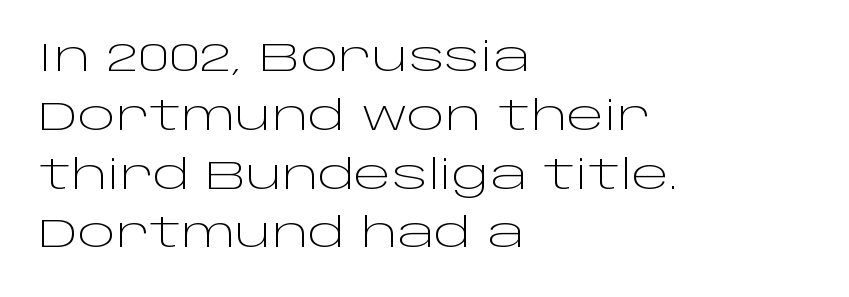
The image shows 40 px light, wide sans-serif type, upright; set left-aligned, normal line spacing (1.47x), normal letter spacing, not underlined; low stroke contrast and a large x-height.
